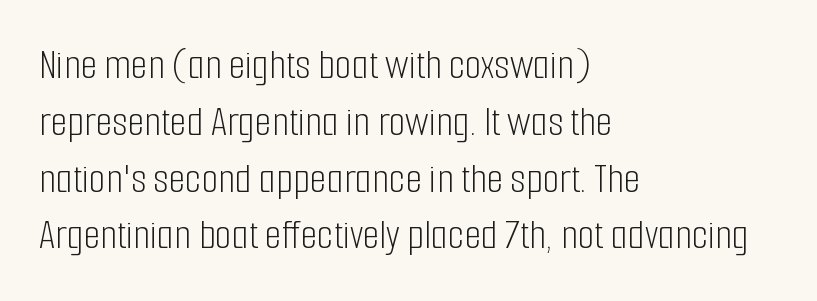
The letters advance in unequal steps, a hallmark of proportional type. Heaviness? Minimal to ordinary, like unemphasized prose. No extra tracking has been applied to these lines. The rendering anchors every line to the left-hand side. The passage shown is typeset with a sans-serif family. Descender tails drop into unmarked territory.
